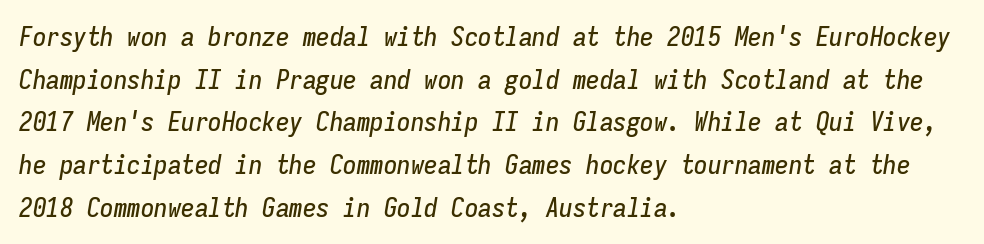
The image shows 27 px text type, italic (leaning right); set left-aligned, normal line spacing (1.58x), normal letter spacing, not underlined.
